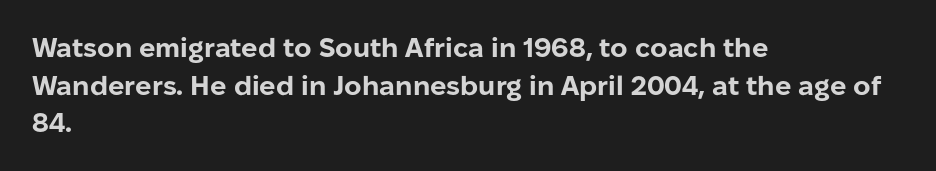
Q: Is the text bold? A: Yes.
Q: Is the text italic (slanted)? A: No, it is upright.
Q: Is the text underlined? A: No.
Q: How is the paragraph aligned? A: Left-aligned.
Q: Is the spacing between letters normal or unusually wide? A: Normal.
Q: Is the spacing between lines tight, normal or loose? A: Normal.
